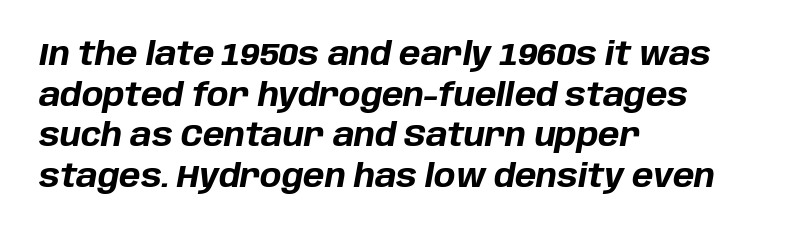
The image shows 32 px bold type, italic (leaning right); set left-aligned, normal line spacing (1.27x), normal letter spacing, not underlined; low stroke contrast and a large x-height.
